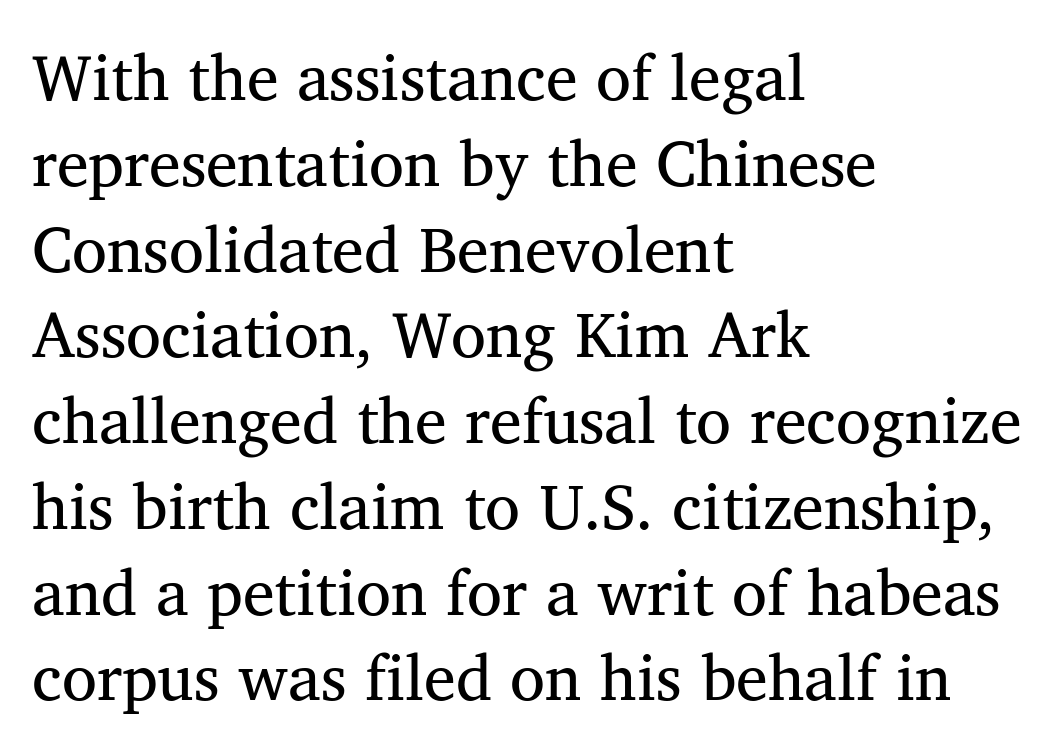
The image shows 64 px serif type; set left-aligned, normal line spacing (1.34x), normal letter spacing, not underlined; medium stroke contrast and a medium x-height.
